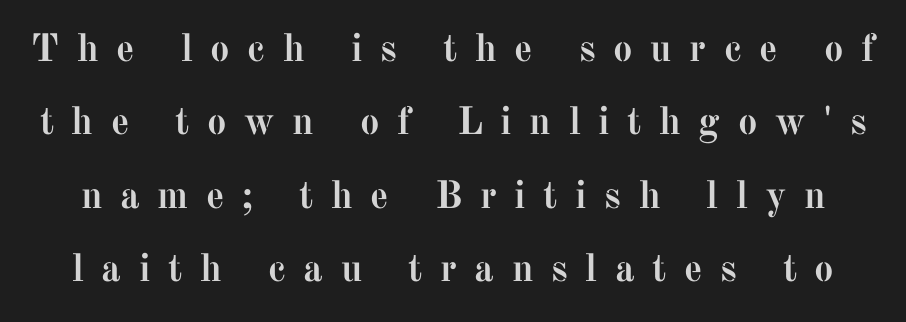
A typesetter would call this heavily tracked-out type. Designer's note — italics off, roman on. In terms of letterform style, serifs are clearly present. You'd pick this weight for a headline — it's a proper bold. The passage shown is typed in a proportional face where columns would drift.
